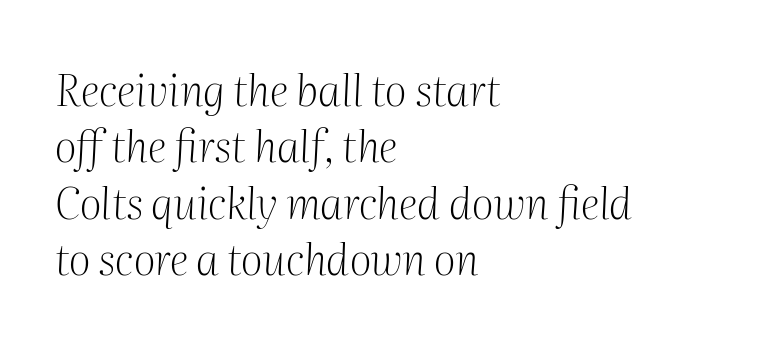
{"serif": "yes", "italic": "yes", "lean": "right", "slant_degrees": 2, "bold": "no", "weight": "light", "width": "normal", "stroke_contrast": "medium", "x_height": "medium", "monospaced": "no", "underline": "no", "align": "left", "line_spacing": "normal", "line_spacing_ratio": 1.31, "letter_spacing": "normal", "letter_spacing_em": 0.0, "glyph_px": 43}
